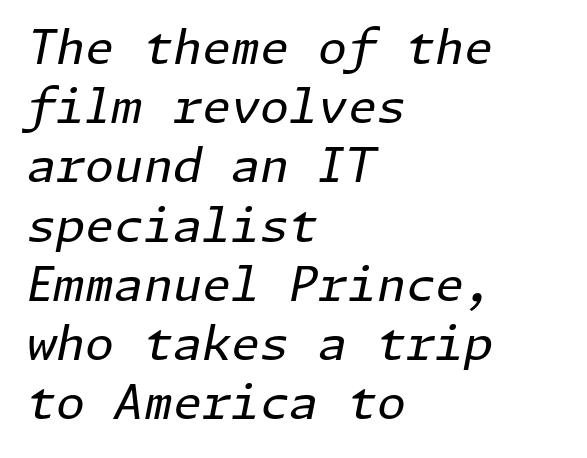
{"italic": "yes", "lean": "right", "slant_degrees": 11, "bold": "no", "weight": "regular", "width": "normal", "stroke_contrast": "low", "x_height": "medium", "underline": "no", "align": "left", "line_spacing": "normal", "line_spacing_ratio": 1.26, "letter_spacing": "normal", "letter_spacing_em": 0.0, "glyph_px": 47}
